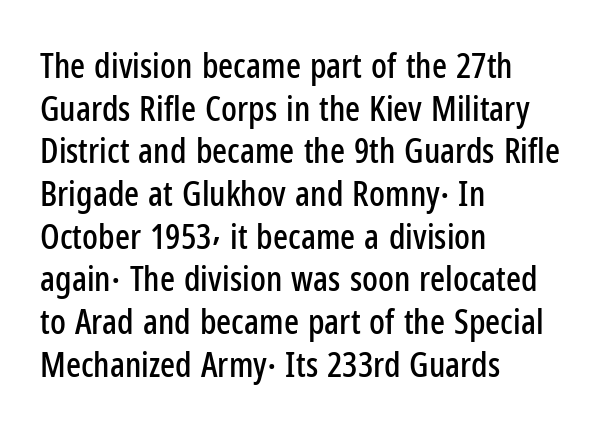
{"serif": "no", "italic": "no", "width": "condensed", "stroke_contrast": "low", "x_height": "medium", "monospaced": "no", "underline": "no", "align": "left", "line_spacing_ratio": 1.22, "letter_spacing": "normal", "letter_spacing_em": 0.0, "glyph_px": 35}
